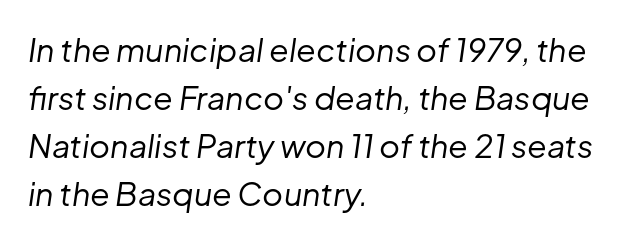
The image shows 32 px regular-weight type, italic (leaning right); set left-aligned, normal line spacing (1.5x), normal letter spacing, not underlined; low stroke contrast and a medium x-height.
